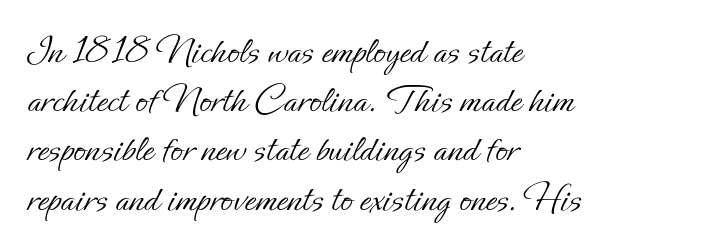
The image shows 40 px light type; set left-aligned, line spacing 1.23x, normal letter spacing, not underlined; low stroke contrast and a small x-height.
